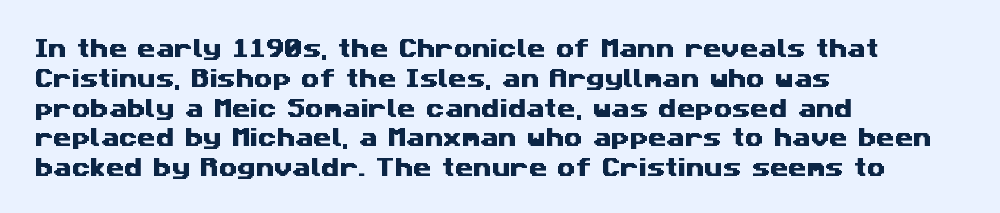
Q: Is the text underlined? A: No.
Q: How is the paragraph aligned? A: Left-aligned.
Q: Is the spacing between letters normal or unusually wide? A: Normal.
Q: Is the spacing between lines tight, normal or loose? A: Normal.
